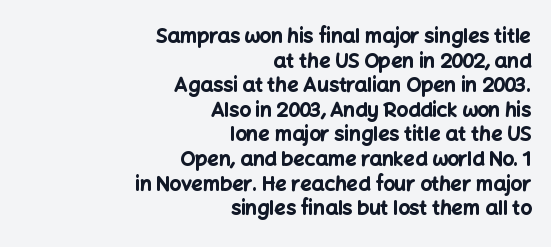
{"italic": "no", "bold": "yes", "underline": "no", "align": "right", "line_spacing_ratio": 1.23, "letter_spacing": "normal", "letter_spacing_em": 0.0, "glyph_px": 20}
